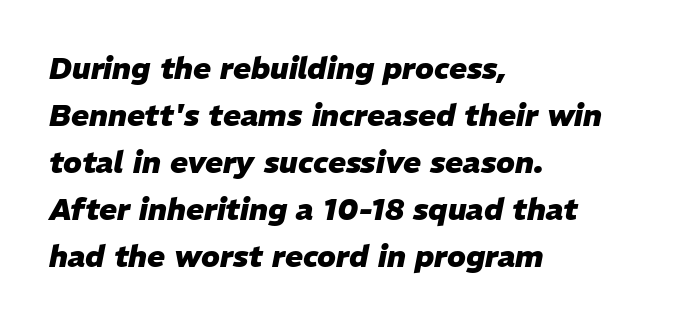
The strip under each line holds only bare page. Summary of vertical rhythm: regular, with standard interline spacing. Glyph-to-glyph distance matches everyday printed text. The typography opts for an oblique posture over an upright one.
